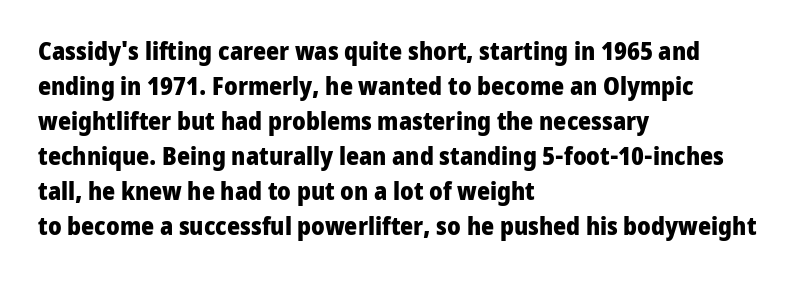
{"italic": "no", "bold": "yes", "underline": "no", "align": "left", "line_spacing": "normal", "line_spacing_ratio": 1.4, "letter_spacing": "normal", "letter_spacing_em": 0.0, "glyph_px": 25}
